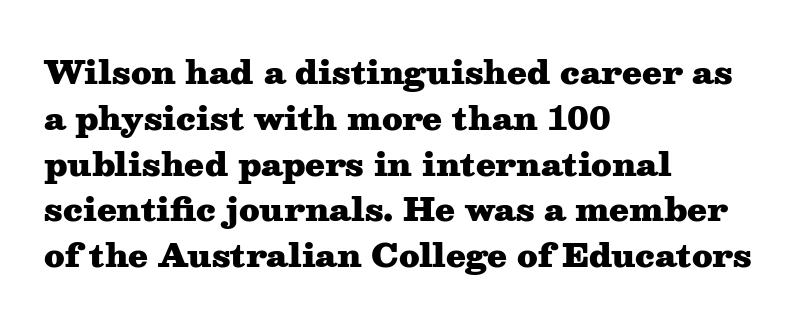
{"serif": "yes", "italic": "no", "bold": "yes", "weight": "heavy", "width": "wide", "stroke_contrast": "medium", "x_height": "medium", "monospaced": "no", "underline": "no", "align": "left", "line_spacing": "normal", "line_spacing_ratio": 1.43, "letter_spacing": "normal", "letter_spacing_em": 0.0, "glyph_px": 32}
